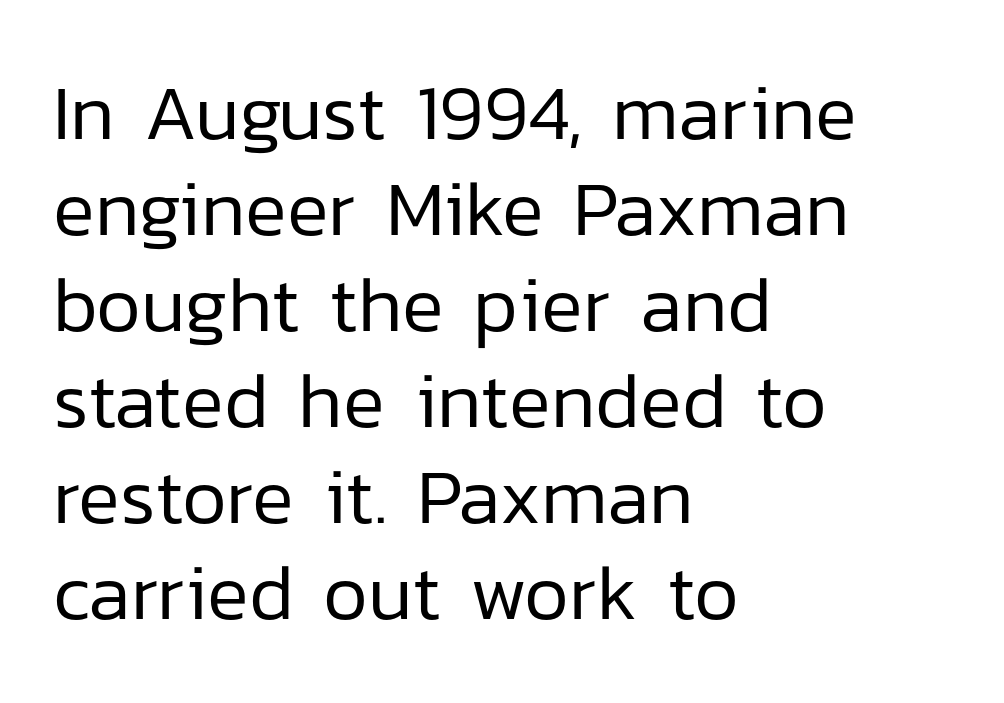
The image shows 78 px regular-weight sans-serif type, upright; set left-aligned, line spacing 1.23x, normal letter spacing, not underlined; low stroke contrast and a medium x-height.
